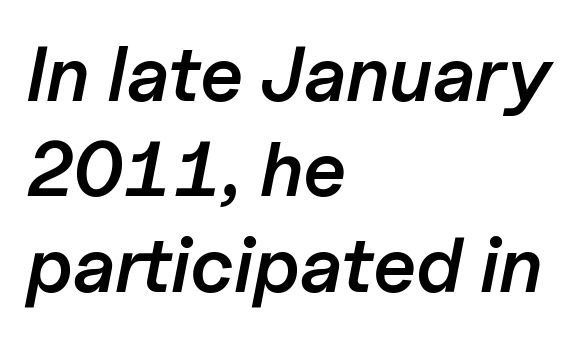
{"italic": "yes", "lean": "right", "slant_degrees": 11, "bold": "semi", "weight": "semibold", "width": "normal", "stroke_contrast": "low", "x_height": "medium", "monospaced": "no", "underline": "no", "align": "left", "line_spacing_ratio": 1.24, "letter_spacing": "normal", "letter_spacing_em": 0.0, "glyph_px": 77}
